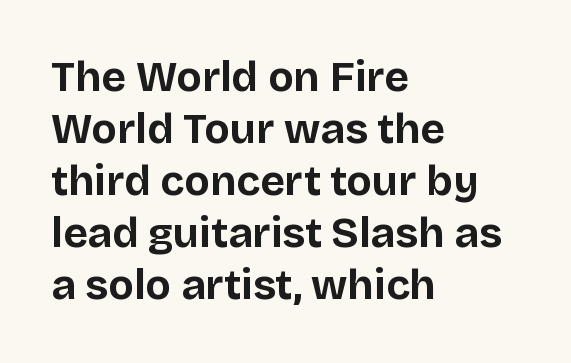
{"serif": "no", "italic": "no", "bold": "yes", "weight": "bold", "width": "normal", "stroke_contrast": "low", "x_height": "large", "monospaced": "no", "underline": "no", "align": "left", "line_spacing_ratio": 1.24, "letter_spacing": "normal", "letter_spacing_em": 0.0, "glyph_px": 42}
